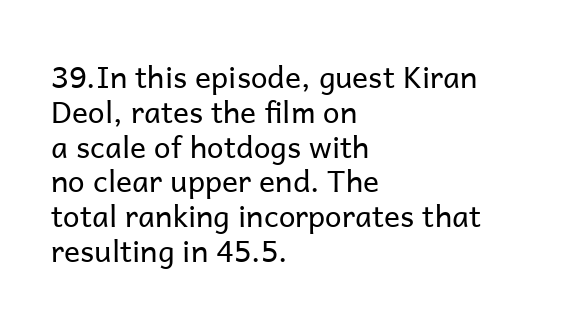
The image shows 30 px regular-weight sans-serif type, upright; set left-aligned, line spacing 1.16x, normal letter spacing, not underlined; low stroke contrast and a medium x-height.
